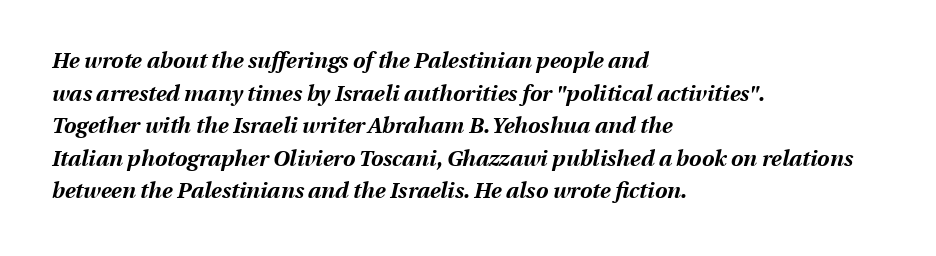
The image shows 22 px bold type, italic (leaning right); set left-aligned, normal line spacing (1.48x), normal letter spacing, not underlined.
